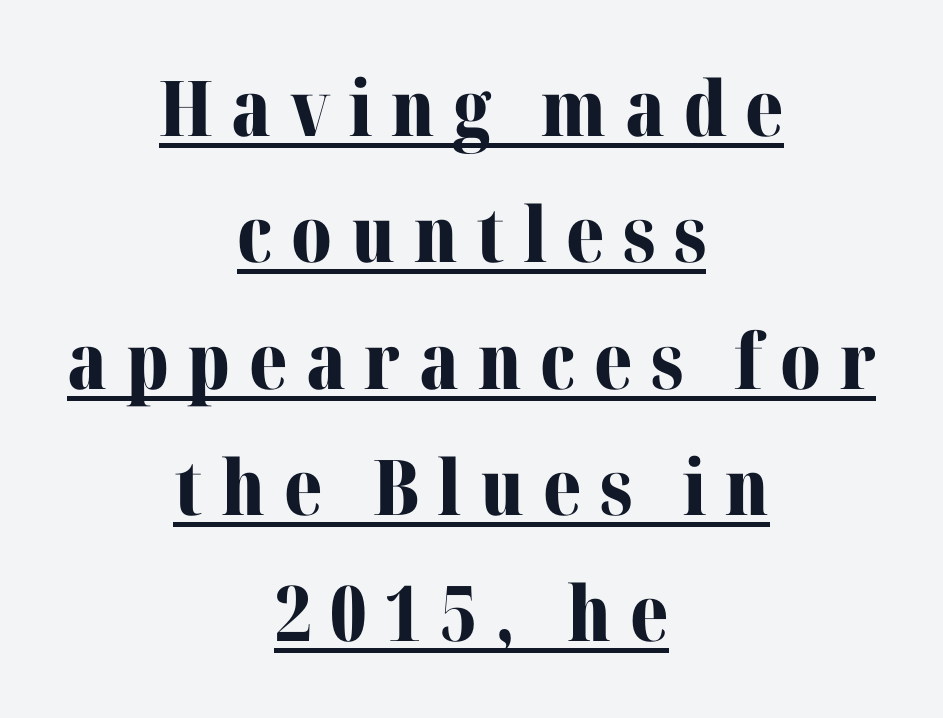
The image shows 77 px bold serif type, upright; set centered, normal line spacing (1.64x), unusually wide letter spacing (+0.24 em), underlined; medium stroke contrast and a medium x-height.
